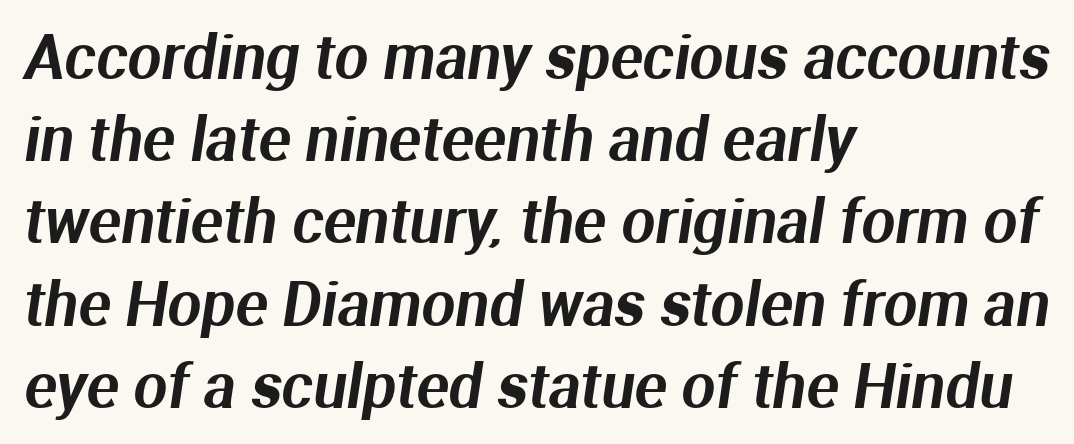
{"serif": "no", "width": "normal", "stroke_contrast": "medium", "x_height": "medium", "monospaced": "no", "underline": "no", "align": "left", "line_spacing": "normal", "line_spacing_ratio": 1.37, "letter_spacing": "normal", "letter_spacing_em": 0.0, "glyph_px": 60}
